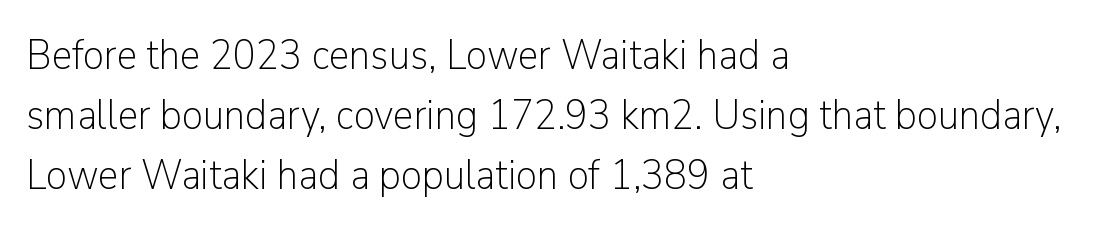
{"serif": "no", "italic": "no", "bold": "no", "weight": "light", "width": "normal", "stroke_contrast": "low", "x_height": "medium", "monospaced": "no", "underline": "no", "align": "left", "line_spacing": "normal", "line_spacing_ratio": 1.43, "letter_spacing": "normal", "letter_spacing_em": 0.0, "glyph_px": 42}
